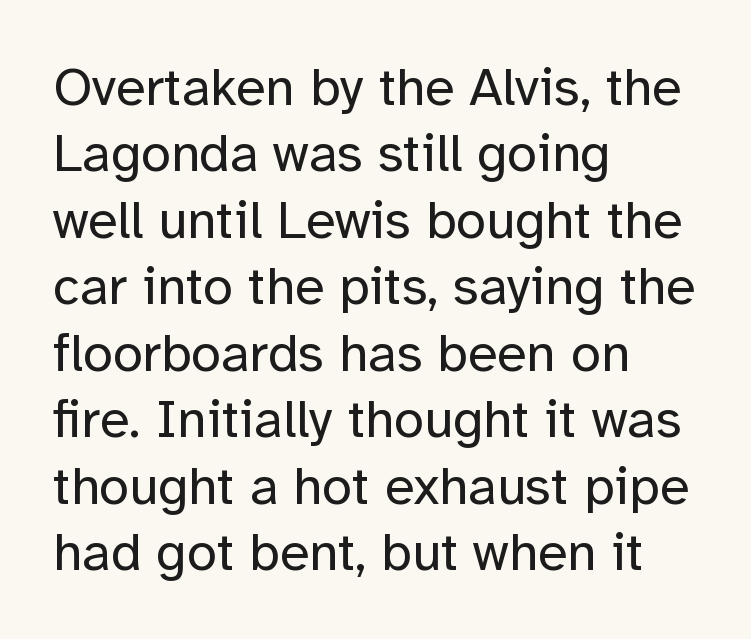
Are there feet on the stems? There aren't — it's a sans. Does extra space separate the letters? No, they use regular spacing. The letters stand straight up with perfectly vertical stems. Do the characters align in a grid? No, the font is proportional. Just letters on the line, the space beneath them empty. Weight class: somewhere from thin through regular.
